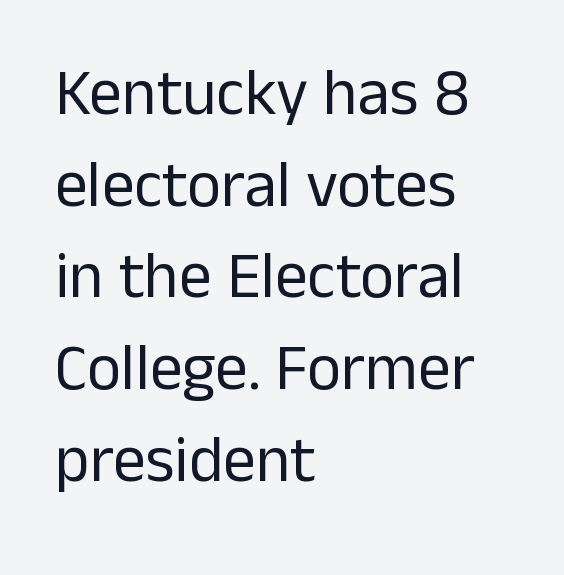
Is this a heavy cut? Hardly; it is regular or lighter. No word sits above an underline. Between one letter and the next there's only the usual sliver of space. Upright lettering throughout. A sans-serif font was chosen for this passage. The compositor pushed each line to the left boundary.
